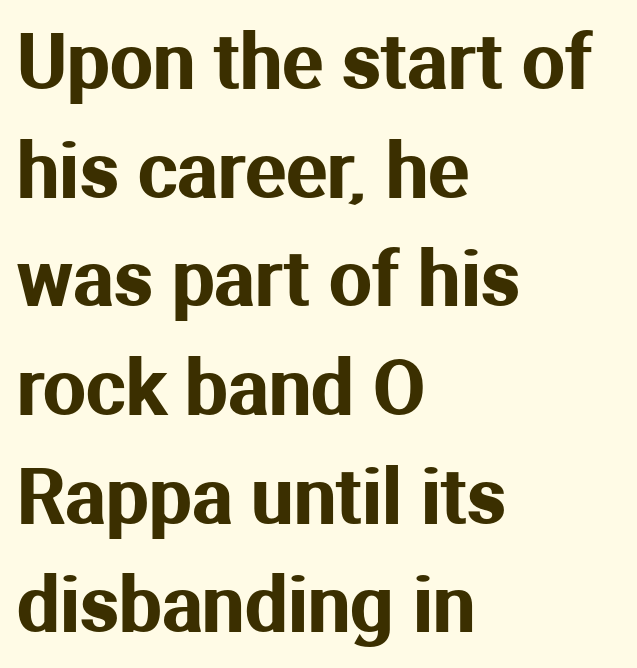
Students, observe: this is what conventionally led text looks like. The foot of each line stays bare and open. Letterform terminals end flat and unadorned throughout the passage. Nope, not italic — everything's standing straight. The passage is arranged the way most books set body copy — flush left.
